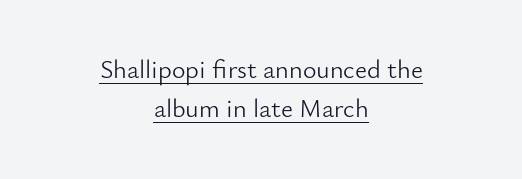
{"italic": "no", "bold": "no", "underline": "yes", "align": "center", "line_spacing": "normal", "line_spacing_ratio": 1.49, "letter_spacing": "normal", "letter_spacing_em": 0.0, "glyph_px": 26}
